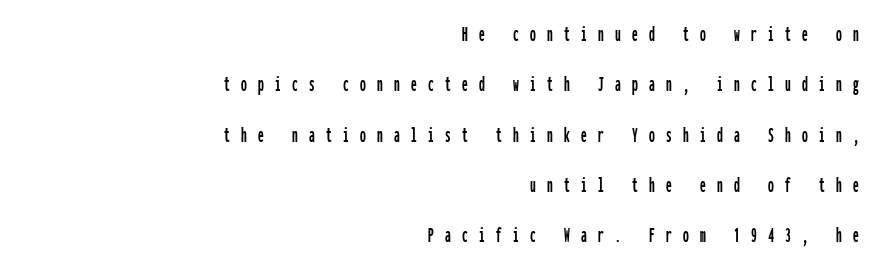
This sample uses an upright cut, with every glyph sitting square on the baseline. In terms of leading, this rendering errs on the spacious side. A bare baseline throughout the passage. Leftover space on each line is placed entirely before the opening word.
